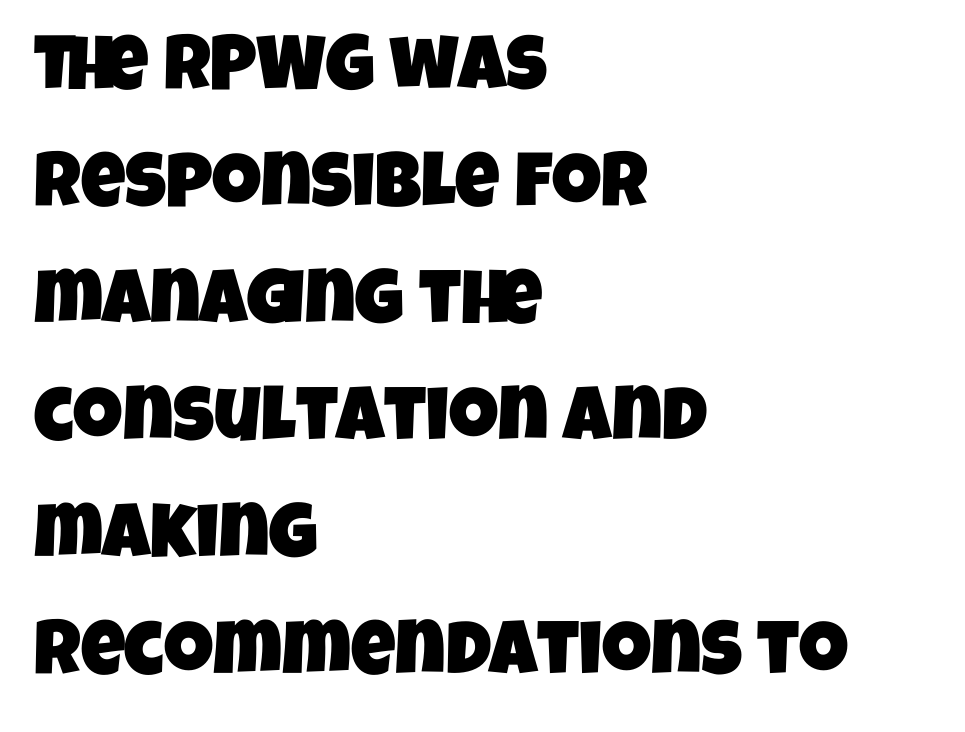
Q: Is the typeface a serif or a sans-serif typeface? A: Sans-serif.
Q: Is the text underlined? A: No.
Q: How is the paragraph aligned? A: Left-aligned.
Q: Is the spacing between letters normal or unusually wide? A: Normal.
Q: Is the spacing between lines tight, normal or loose? A: Normal.
Q: Width (condensed, normal, or wide)? A: Condensed.
Q: Stroke contrast? A: Low.
Q: x-height? A: Large.
Q: Monospaced? A: No.
